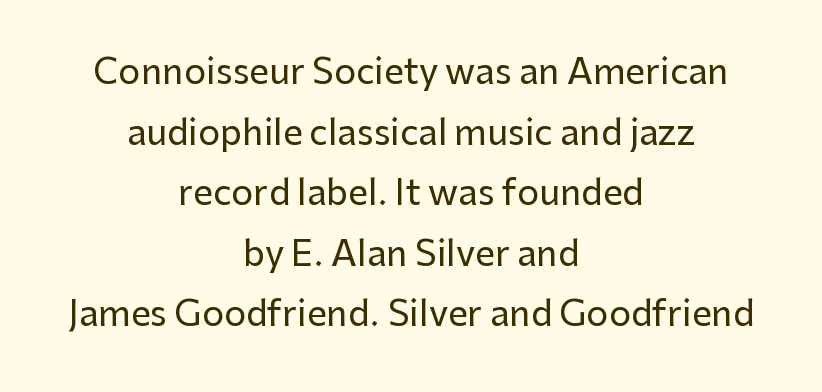
Where is the straight margin? There isn't one; the lines are centered. Honestly, the letter spacing is just normal — you wouldn't notice it. You could not count columns in this text — the font is proportionally spaced. A sans-serif font was chosen for this passage. The string is rendered with underlining switched off. This is the regular roman posture of the typeface.
